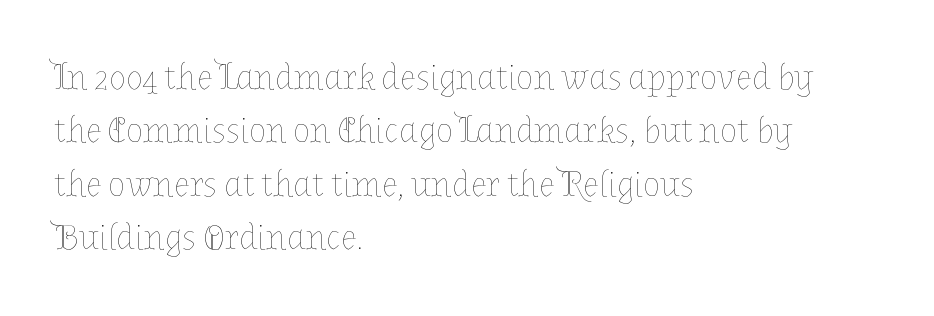
Q: Is the text bold? A: No.
Q: Is the text italic (slanted)? A: No, it is upright.
Q: Is the text underlined? A: No.
Q: How is the paragraph aligned? A: Left-aligned.
Q: Is the spacing between letters normal or unusually wide? A: Normal.
Q: Is the spacing between lines tight, normal or loose? A: Normal.
Q: Width (condensed, normal, or wide)? A: Normal.
Q: Stroke contrast? A: Low.
Q: x-height? A: Medium.
Q: Monospaced? A: No.
